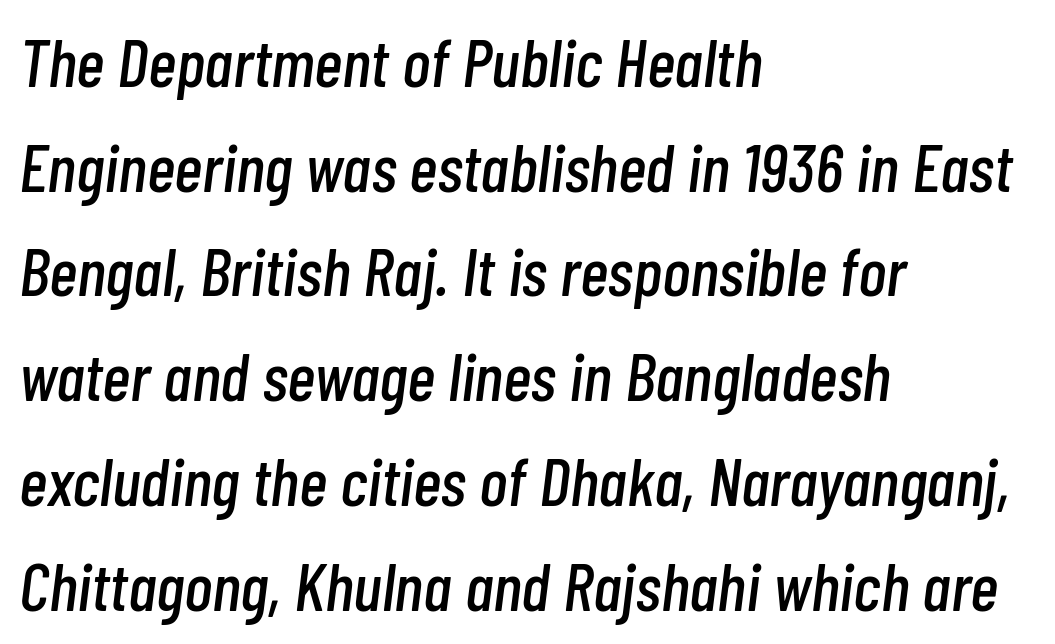
Q: Is the text italic (slanted)? A: Yes, it leans right by about 7 degrees.
Q: Is the text underlined? A: No.
Q: How is the paragraph aligned? A: Left-aligned.
Q: Is the spacing between letters normal or unusually wide? A: Normal.
Q: Is the spacing between lines tight, normal or loose? A: Normal.
Q: Width (condensed, normal, or wide)? A: Condensed.
Q: Stroke contrast? A: Low.
Q: x-height? A: Medium.
Q: Monospaced? A: No.
